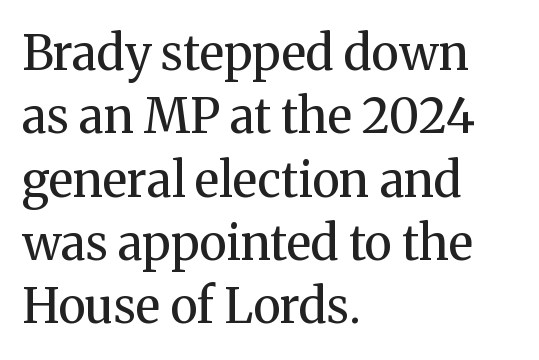
The image shows 48 px regular-weight serif type, upright; set left-aligned, normal line spacing (1.32x), normal letter spacing, not underlined; medium stroke contrast and a medium x-height.
